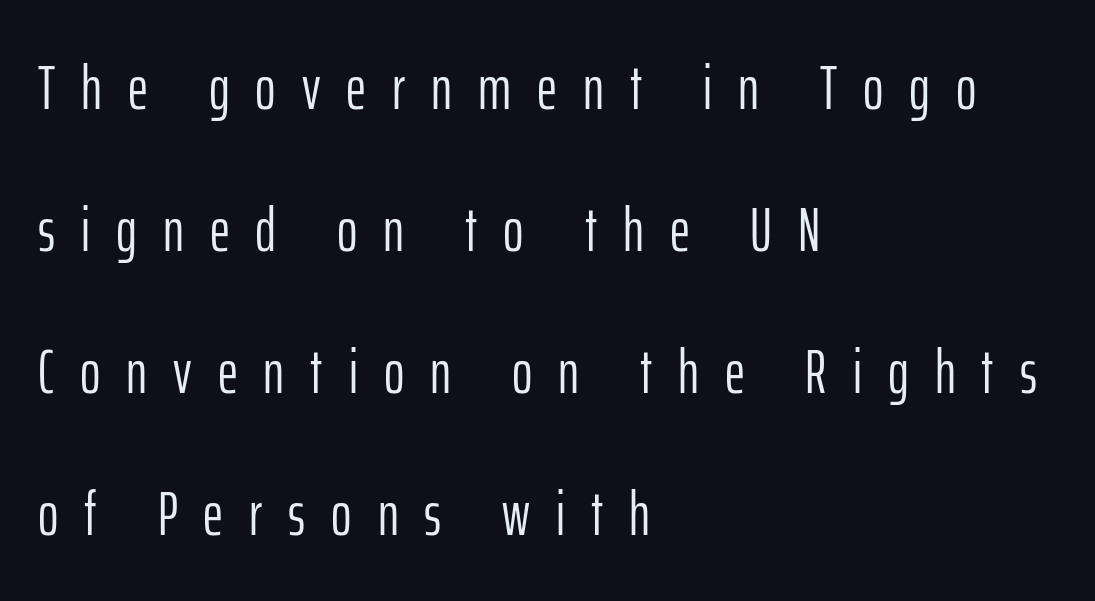
{"serif": "no", "italic": "no", "bold": "no", "weight": "light", "width": "condensed", "stroke_contrast": "low", "x_height": "medium", "monospaced": "no", "underline": "no", "align": "left", "line_spacing": "loose", "line_spacing_ratio": 2.29, "letter_spacing": "wide", "letter_spacing_em": 0.42, "glyph_px": 62}
